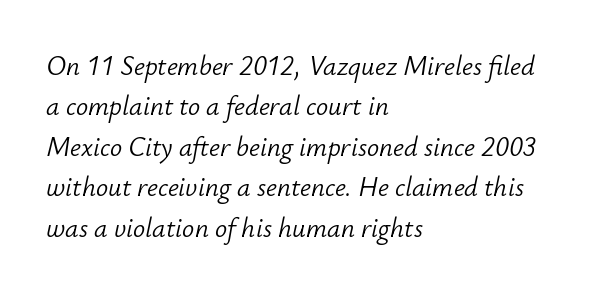
{"italic": "yes", "lean": "right", "slant_degrees": 12, "bold": "no", "underline": "no", "align": "left", "line_spacing": "normal", "line_spacing_ratio": 1.5, "letter_spacing": "normal", "letter_spacing_em": 0.0, "glyph_px": 27}
